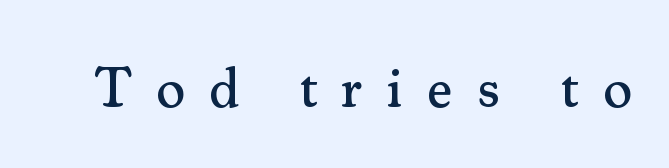
The image shows 56 px serif type, upright; set unusually wide letter spacing (+0.43 em), not underlined; medium stroke contrast and a small x-height.
